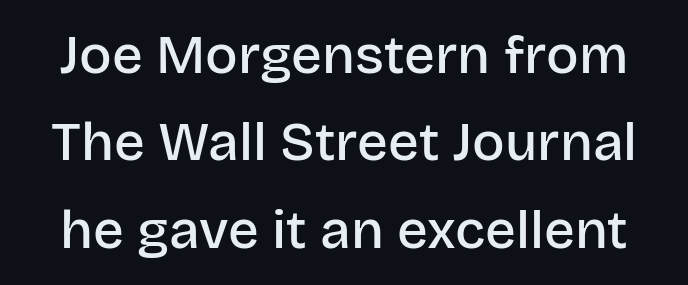
The tracking reads as untouched default to a designer's eye. Proportional: the letters do not fall into vertical columns. On the weight axis this lands at semibold, roughly 600. The passage shown is typeset with a sans-serif family.
